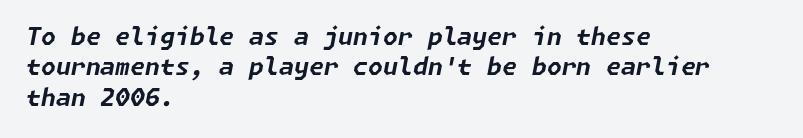
{"italic": "yes", "lean": "right", "slant_degrees": 11, "bold": "yes", "underline": "no", "align": "left", "line_spacing": "normal", "line_spacing_ratio": 1.27, "letter_spacing": "normal", "letter_spacing_em": 0.0, "glyph_px": 24}
